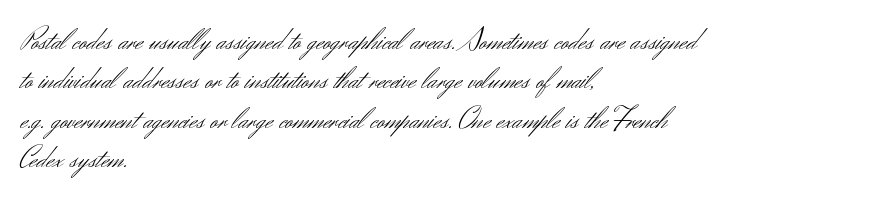
In CSS terms this would be text-align: left. I'd call this a sans setting — the letters go barefoot. Words appear dense and cohesive because spacing is normal.
